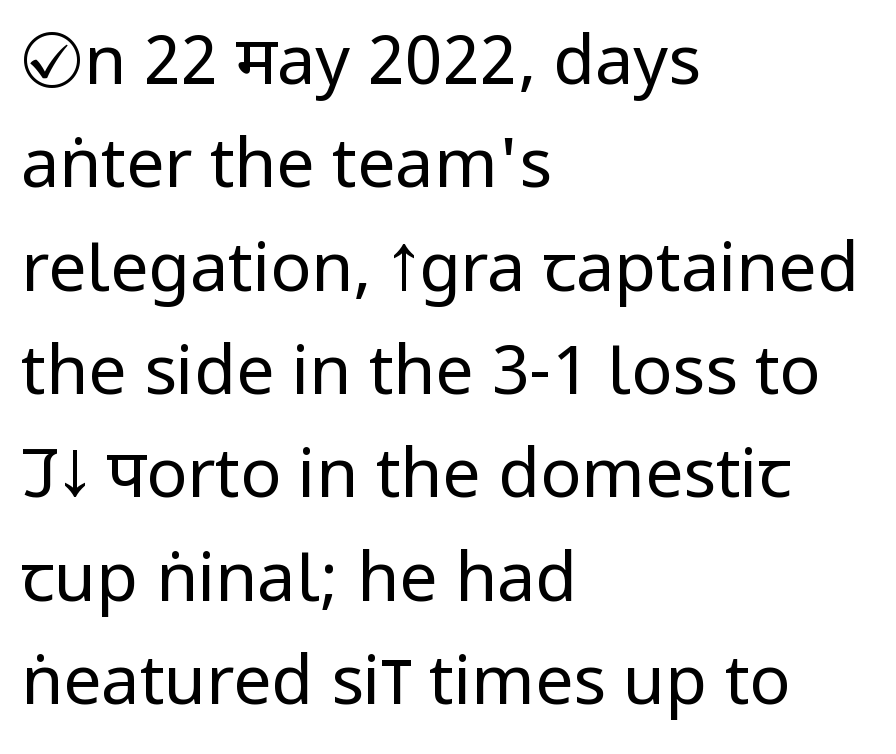
{"serif": "no", "italic": "no", "bold": "no", "weight": "regular", "width": "condensed", "stroke_contrast": "low", "x_height": "large", "monospaced": "no", "underline": "no", "align": "left", "line_spacing": "normal", "line_spacing_ratio": 1.52, "letter_spacing": "normal", "letter_spacing_em": 0.0, "glyph_px": 68}
